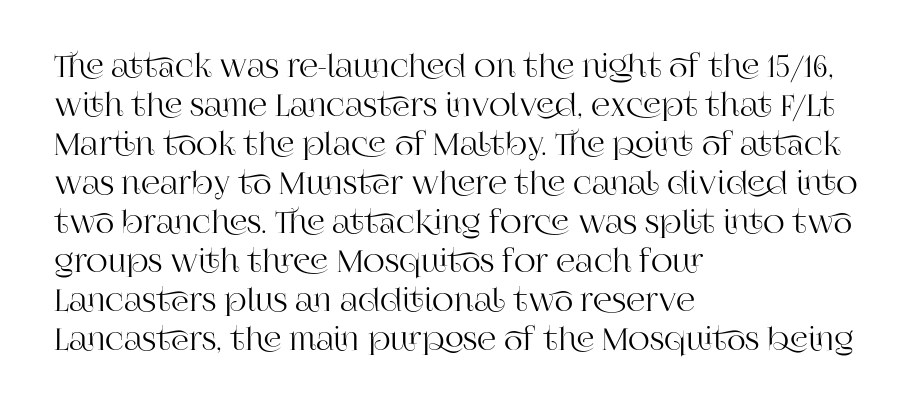
The image shows 30 px serif type, upright; set left-aligned, normal line spacing (1.3x), normal letter spacing, not underlined; high stroke contrast and a large x-height.
